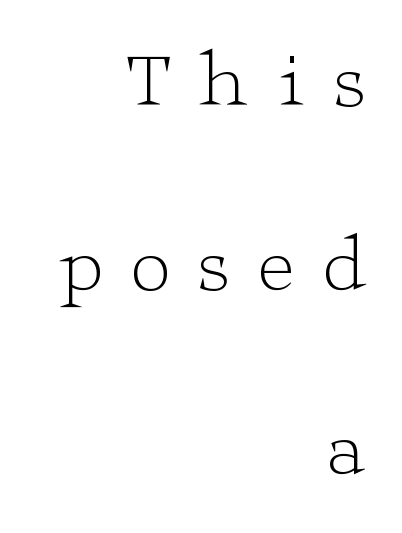
The image shows 79 px light, wide serif type, upright; set right-aligned, loose line spacing (2.33x), unusually wide letter spacing (+0.36 em), not underlined; low stroke contrast and a medium x-height.
